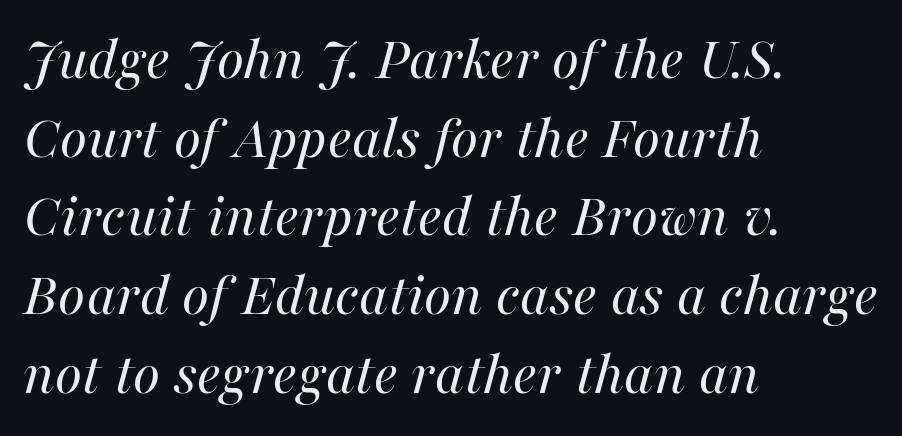
{"italic": "yes", "lean": "right", "slant_degrees": 16, "bold": "no", "weight": "regular", "width": "normal", "stroke_contrast": "high", "x_height": "medium", "monospaced": "no", "underline": "no", "align": "left", "line_spacing": "normal", "line_spacing_ratio": 1.27, "letter_spacing": "normal", "letter_spacing_em": 0.0, "glyph_px": 62}
